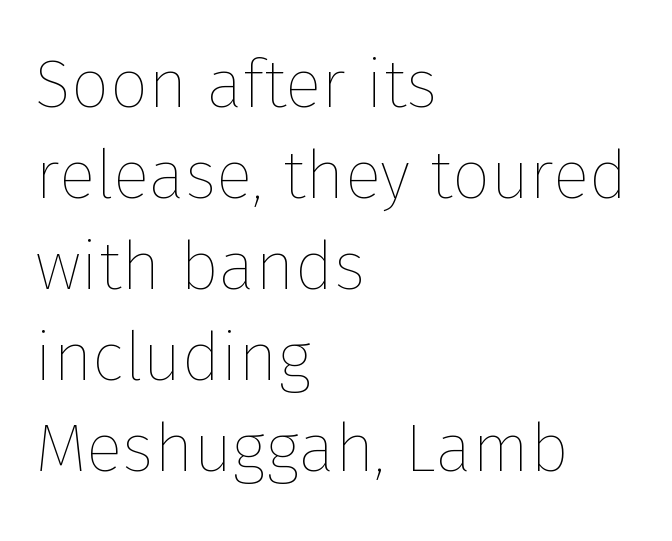
The image shows 68 px thin type, upright; set left-aligned, normal line spacing (1.34x), normal letter spacing, not underlined; low stroke contrast and a medium x-height.
